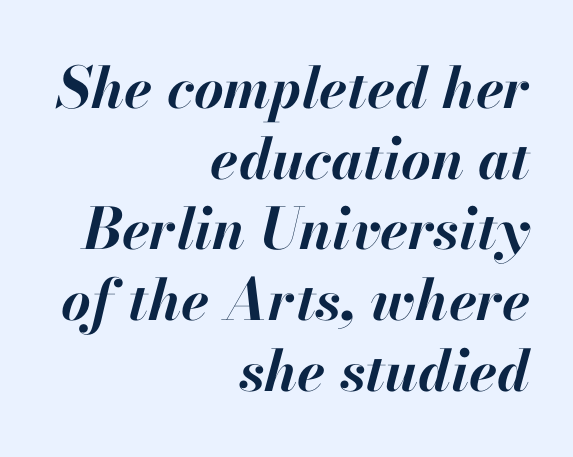
The image shows 57 px bold type, italic (leaning right); set right-aligned, line spacing 1.24x, normal letter spacing, not underlined; high stroke contrast and a small x-height.
